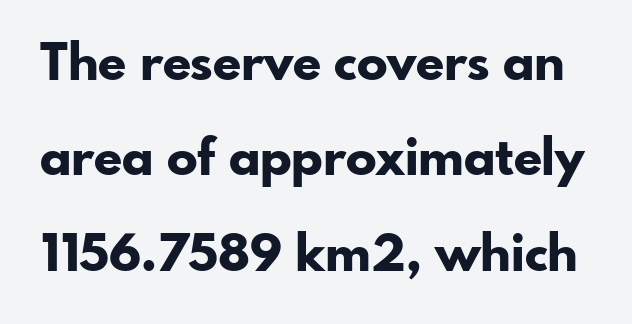
{"serif": "no", "italic": "no", "bold": "yes", "weight": "bold", "width": "normal", "stroke_contrast": "low", "x_height": "small", "monospaced": "no", "underline": "no", "line_spacing_ratio": 1.87, "letter_spacing": "normal", "letter_spacing_em": 0.0, "glyph_px": 51}
